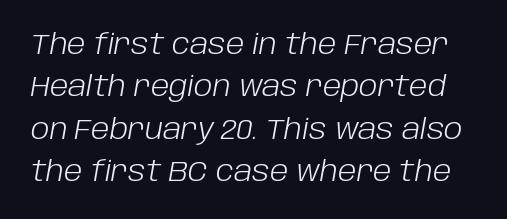
Q: Is the text bold? A: No.
Q: Is the text italic (slanted)? A: Yes, it leans right by about 10 degrees.
Q: Is the text underlined? A: No.
Q: Is the spacing between letters normal or unusually wide? A: Normal.
Q: Is the spacing between lines tight, normal or loose? A: Normal.
Q: Width (condensed, normal, or wide)? A: Normal.
Q: Stroke contrast? A: Low.
Q: x-height? A: Large.
Q: Monospaced? A: No.
